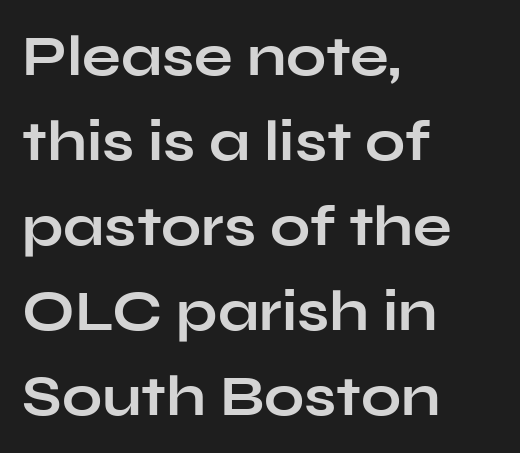
Q: Is the text bold? A: Yes.
Q: Is the text italic (slanted)? A: No, it is upright.
Q: Is the typeface a serif or a sans-serif typeface? A: Sans-serif.
Q: Is the text underlined? A: No.
Q: How is the paragraph aligned? A: Left-aligned.
Q: Is the spacing between letters normal or unusually wide? A: Normal.
Q: Is the spacing between lines tight, normal or loose? A: Normal.
Q: Width (condensed, normal, or wide)? A: Wide.
Q: Stroke contrast? A: Low.
Q: x-height? A: Medium.
Q: Monospaced? A: No.
